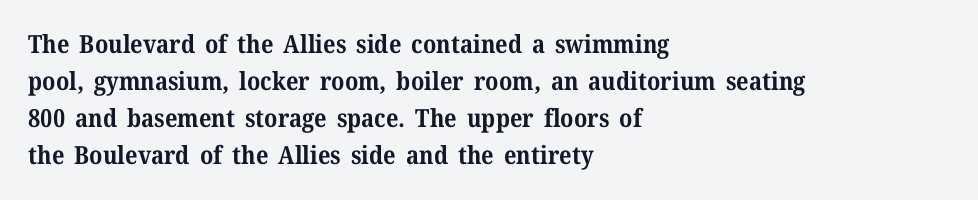
{"italic": "no", "bold": "yes", "underline": "no", "align": "left", "line_spacing": "normal", "line_spacing_ratio": 1.48, "letter_spacing": "normal", "letter_spacing_em": 0.0, "glyph_px": 25}
